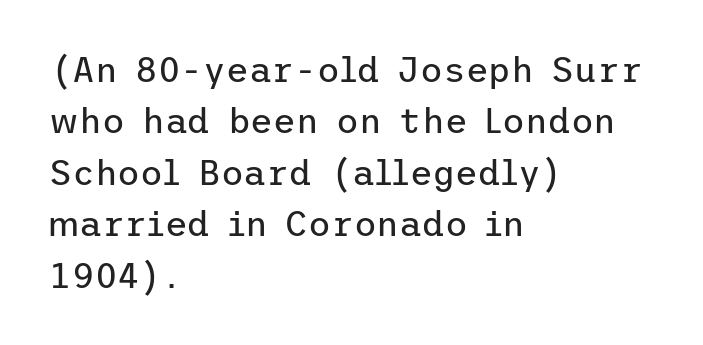
Check under the words: just untouched page. All the whitespace from short lines collects on the right. Stroke thickness stays within the range of a standard reading face or lighter. Tall strokes in this sample are plumb rather than angled. Serifs: no, the terminals of the letterforms are clean. A typesetter would call this leading conventional body-copy spacing.
